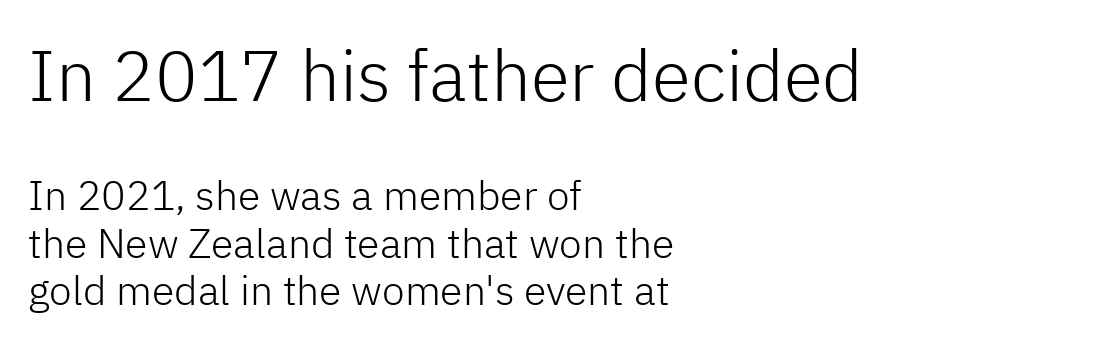
Q: Is the text bold? A: No.
Q: Is the text italic (slanted)? A: No, it is upright.
Q: Is the typeface a serif or a sans-serif typeface? A: Sans-serif.
Q: Is the text underlined? A: No.
Q: How is the paragraph aligned? A: Left-aligned.
Q: Is the spacing between letters normal or unusually wide? A: Normal.
Q: Which block of text is set in a larger size, the first (top) or the second (bottom)? A: The first (top) one.
Q: Width (condensed, normal, or wide)? A: Normal.
Q: Stroke contrast? A: Low.
Q: x-height? A: Medium.
Q: Monospaced? A: No.
